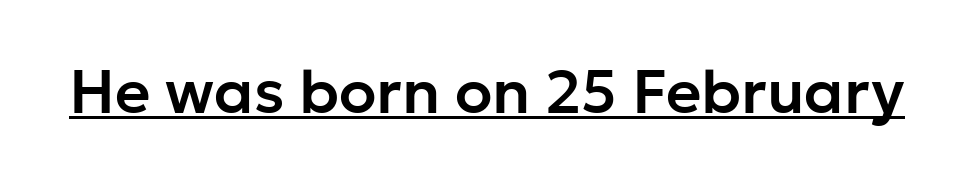
The image shows 61 px sans-serif type, upright; set normal letter spacing, underlined; low stroke contrast and a medium x-height.
